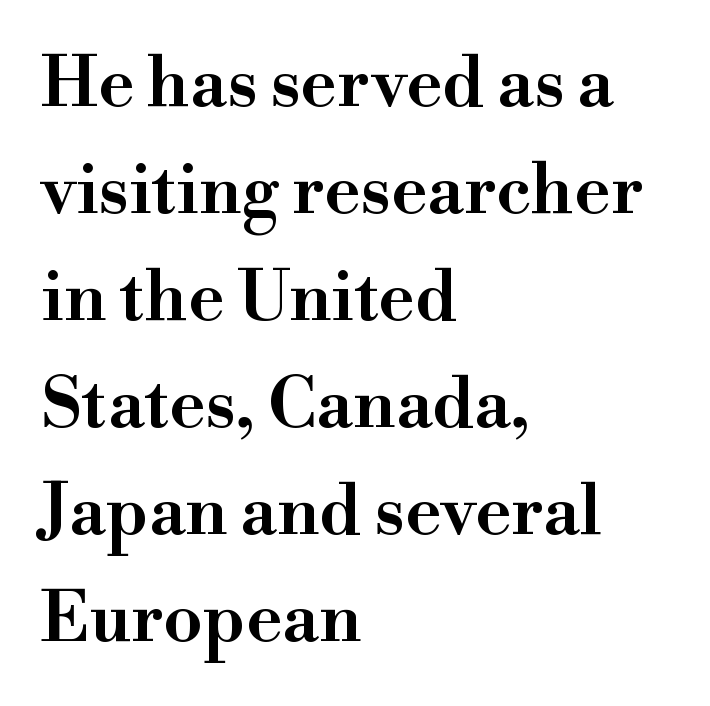
Q: Is the text bold? A: Semi-bold.
Q: Is the text italic (slanted)? A: No, it is upright.
Q: Is the typeface a serif or a sans-serif typeface? A: Serif.
Q: Is the text underlined? A: No.
Q: How is the paragraph aligned? A: Left-aligned.
Q: Is the spacing between letters normal or unusually wide? A: Normal.
Q: Is the spacing between lines tight, normal or loose? A: Normal.
Q: Width (condensed, normal, or wide)? A: Normal.
Q: Stroke contrast? A: High.
Q: x-height? A: Small.
Q: Monospaced? A: No.
